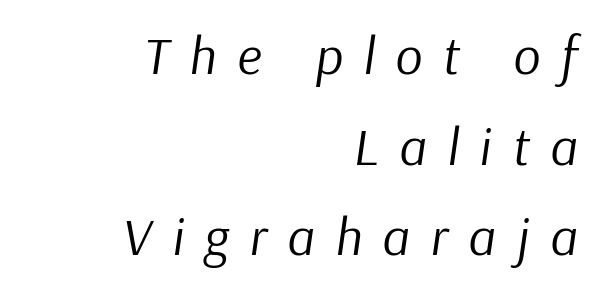
Q: Is the text bold? A: No.
Q: Is the text italic (slanted)? A: Yes, it leans right by about 9 degrees.
Q: Is the text underlined? A: No.
Q: How is the paragraph aligned? A: Right-aligned.
Q: Is the spacing between letters normal or unusually wide? A: Unusually wide.
Q: Width (condensed, normal, or wide)? A: Normal.
Q: Stroke contrast? A: Low.
Q: x-height? A: Medium.
Q: Monospaced? A: No.
